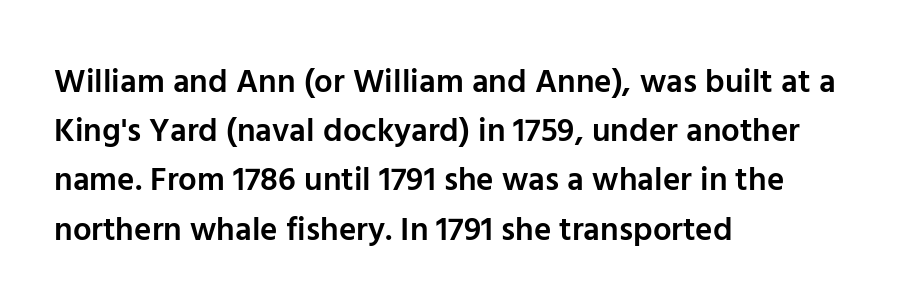
The image shows 33 px semibold sans-serif type, upright; set left-aligned, normal line spacing (1.49x), normal letter spacing, not underlined; low stroke contrast and a medium x-height.
